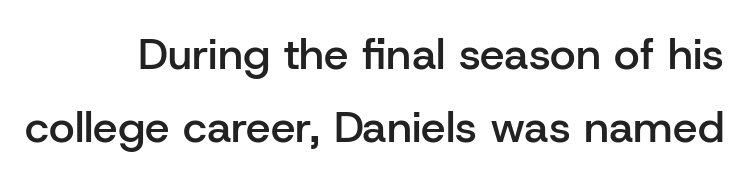
Stroke terminals: plain, sans-serif. The type sits square on the baseline with zero lean. These lines are set flush right with a ragged left edge. The passage shown has conventional tracking throughout. Notice the strokes are somewhat thickened but not fully heavy: this is a semibold. A normal amount of white space separates one row of letters from the next.
